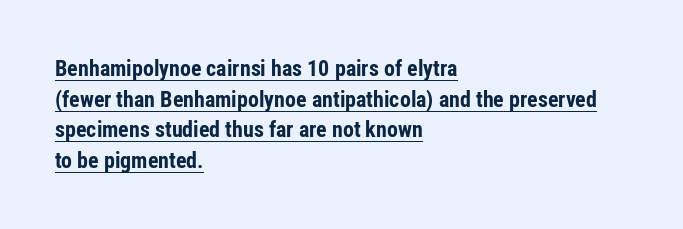
{"italic": "no", "bold": "yes", "underline": "yes", "align": "left", "line_spacing": "normal", "line_spacing_ratio": 1.39, "letter_spacing": "normal", "letter_spacing_em": 0.0, "glyph_px": 22}
